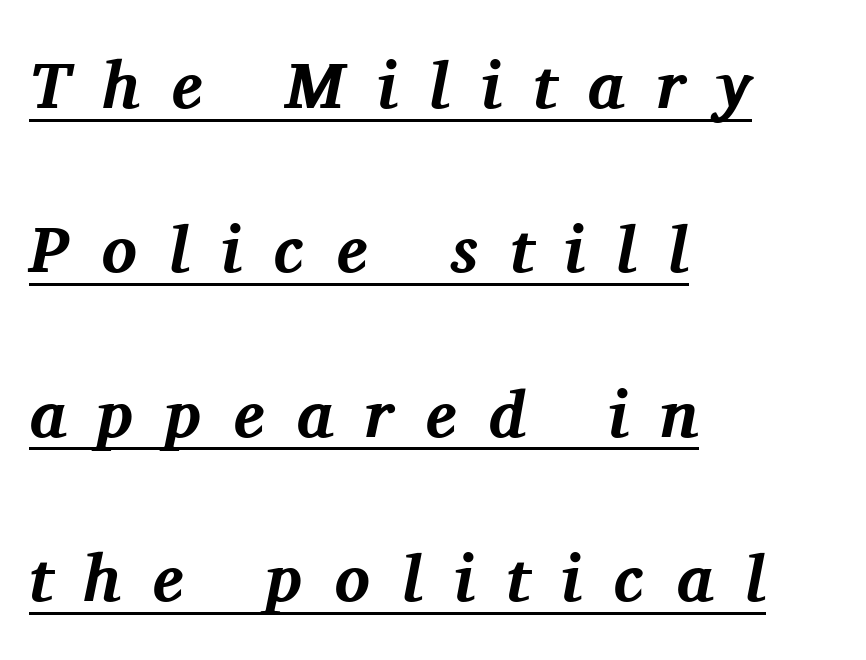
The image shows 66 px bold serif type, italic (leaning right); set left-aligned, loose line spacing (2.49x), unusually wide letter spacing (+0.48 em), underlined; medium stroke contrast and a medium x-height.
